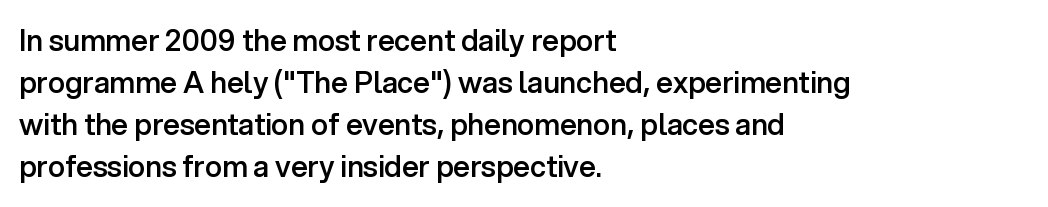
{"serif": "no", "italic": "no", "bold": "semi", "weight": "semibold", "width": "normal", "stroke_contrast": "low", "x_height": "medium", "monospaced": "no", "underline": "no", "align": "left", "line_spacing": "normal", "line_spacing_ratio": 1.45, "letter_spacing": "normal", "letter_spacing_em": 0.0, "glyph_px": 29}
